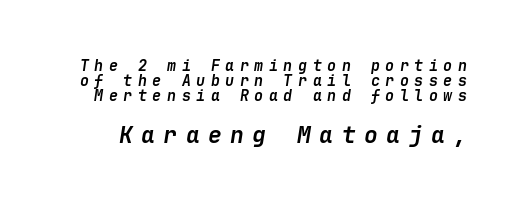
Q: Is the text bold? A: Yes.
Q: Is the text italic (slanted)? A: Yes, it leans right by about 9 degrees.
Q: Is the text underlined? A: No.
Q: Is the spacing between letters normal or unusually wide? A: Unusually wide.
Q: Is the spacing between lines tight, normal or loose? A: Tight.
Q: Which block of text is set in a larger size, the first (top) or the second (bottom)? A: The second (bottom) one.
